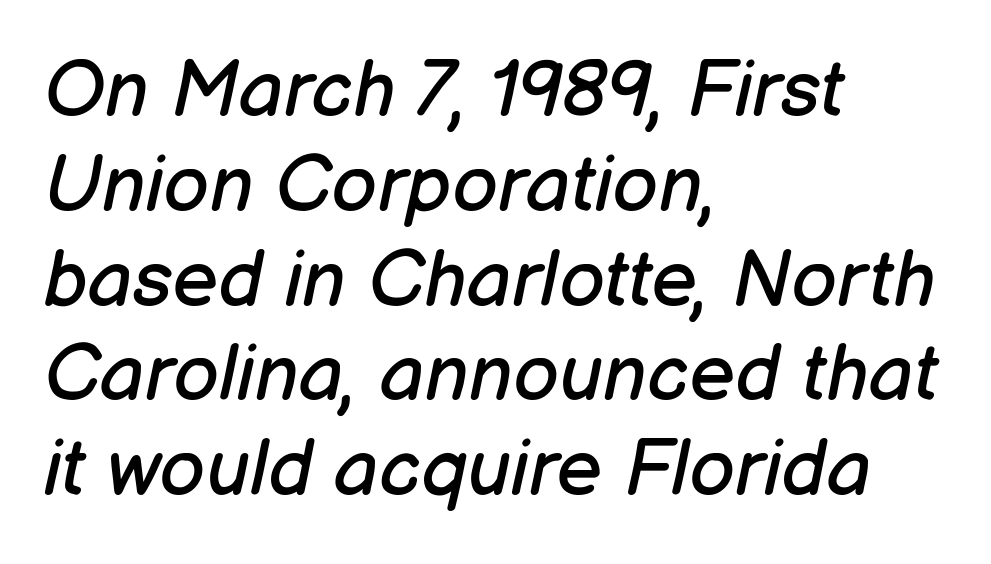
The image shows 79 px regular-weight type, italic (leaning right); set left-aligned, line spacing 1.2x, normal letter spacing, not underlined; low stroke contrast and a medium x-height.
